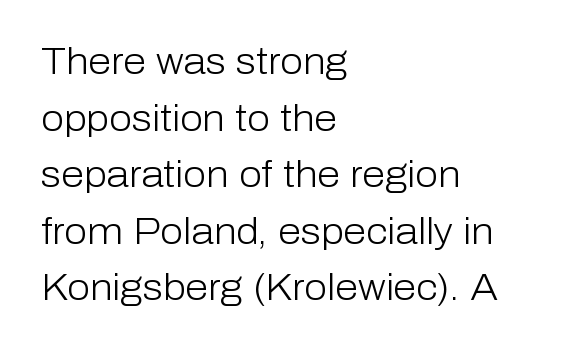
The image shows 37 px light sans-serif type, upright; set left-aligned, normal line spacing (1.53x), normal letter spacing, not underlined; low stroke contrast and a medium x-height.
